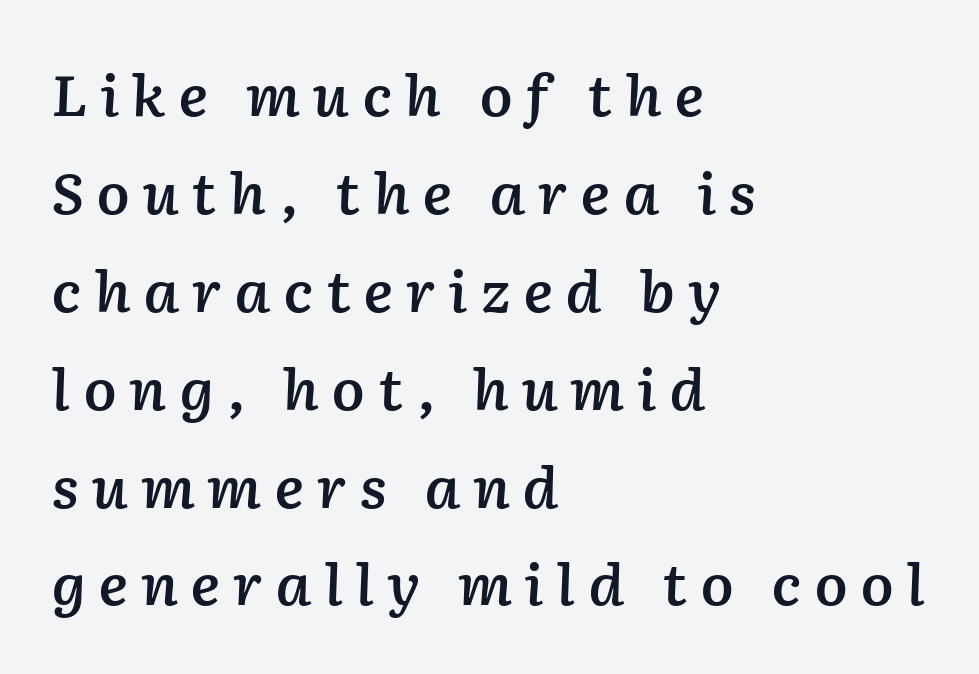
Q: Is the text bold? A: Semi-bold.
Q: Is the text italic (slanted)? A: Yes, it leans right by about 2 degrees.
Q: Is the text underlined? A: No.
Q: How is the paragraph aligned? A: Left-aligned.
Q: Is the spacing between letters normal or unusually wide? A: Unusually wide.
Q: Width (condensed, normal, or wide)? A: Normal.
Q: Stroke contrast? A: Low.
Q: x-height? A: Medium.
Q: Monospaced? A: No.
